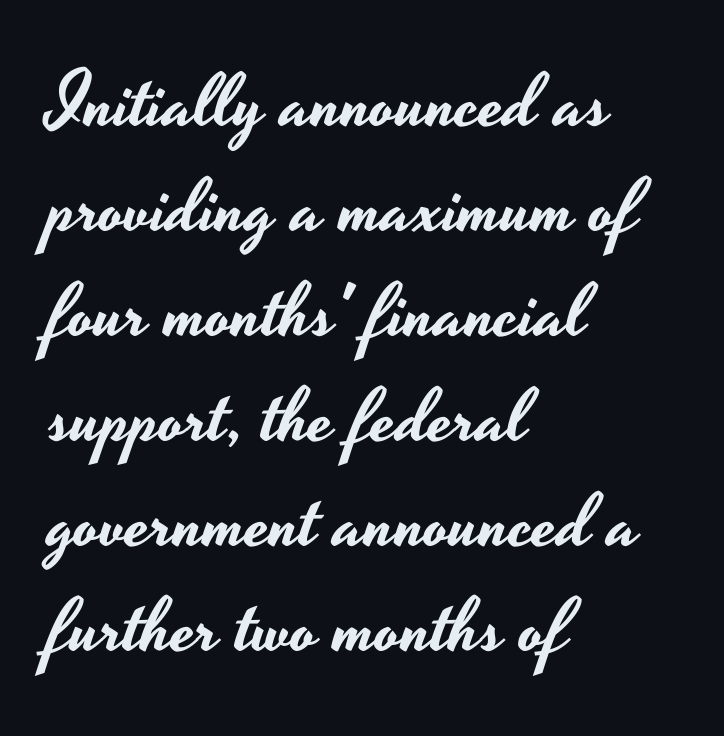
{"serif": "no", "width": "wide", "stroke_contrast": "low", "x_height": "small", "monospaced": "no", "underline": "no", "align": "left", "line_spacing": "normal", "line_spacing_ratio": 1.4, "letter_spacing": "normal", "letter_spacing_em": 0.0, "glyph_px": 75}
